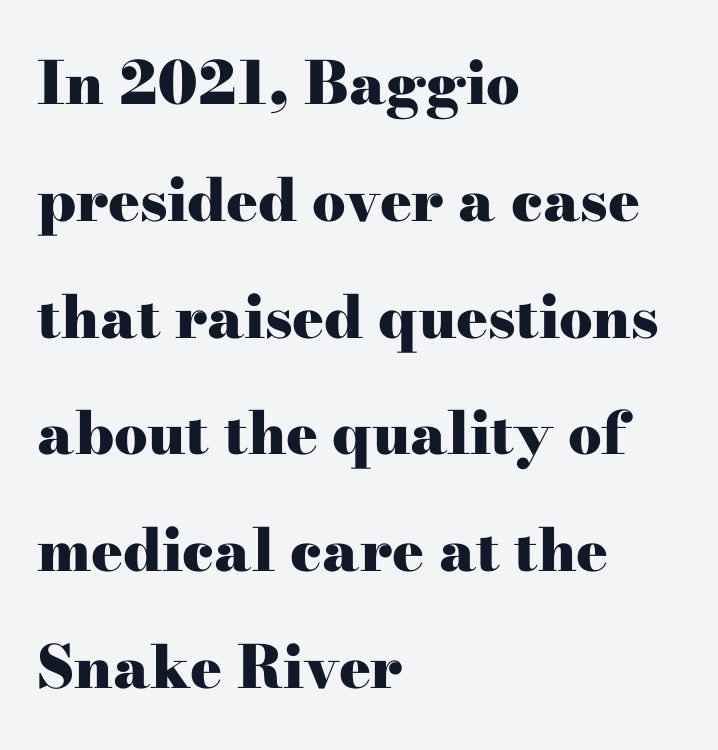
Q: Is the text bold? A: Yes.
Q: Is the text italic (slanted)? A: No, it is upright.
Q: Is the typeface a serif or a sans-serif typeface? A: Serif.
Q: Is the text underlined? A: No.
Q: How is the paragraph aligned? A: Left-aligned.
Q: Is the spacing between letters normal or unusually wide? A: Normal.
Q: Is the spacing between lines tight, normal or loose? A: Loose.
Q: Width (condensed, normal, or wide)? A: Wide.
Q: Stroke contrast? A: High.
Q: x-height? A: Small.
Q: Monospaced? A: No.
